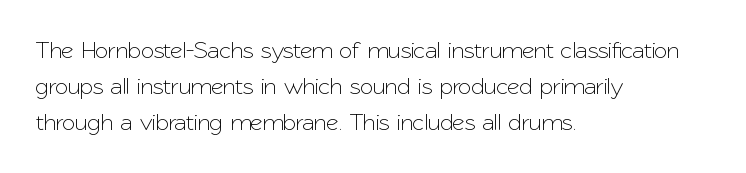
Leading: standard. Ascenders rise straight up at ninety degrees. Nobody drew a line under any word here. Here the glyphs are tracked normally, forming tight word shapes. All the whitespace from short lines collects on the right.
